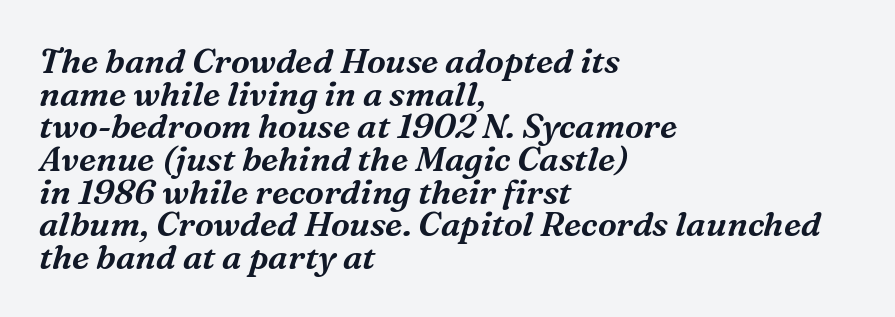
Q: Is the text italic (slanted)? A: Yes, it leans right by about 16 degrees.
Q: Is the typeface a serif or a sans-serif typeface? A: Serif.
Q: Is the text underlined? A: No.
Q: How is the paragraph aligned? A: Left-aligned.
Q: Is the spacing between letters normal or unusually wide? A: Normal.
Q: Is the spacing between lines tight, normal or loose? A: Tight.
Q: Width (condensed, normal, or wide)? A: Normal.
Q: Stroke contrast? A: Medium.
Q: x-height? A: Medium.
Q: Monospaced? A: No.
